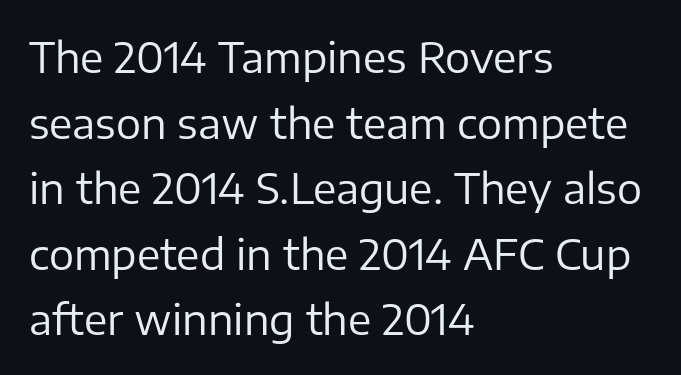
{"serif": "no", "italic": "no", "bold": "no", "weight": "regular", "width": "normal", "stroke_contrast": "low", "x_height": "medium", "monospaced": "no", "underline": "no", "align": "left", "line_spacing": "normal", "line_spacing_ratio": 1.56, "letter_spacing": "normal", "letter_spacing_em": 0.0, "glyph_px": 42}
